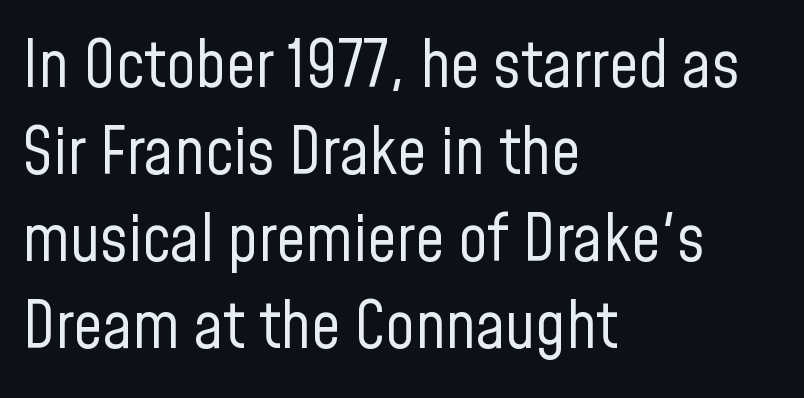
Q: Is the text bold? A: No.
Q: Is the text italic (slanted)? A: No, it is upright.
Q: Is the typeface a serif or a sans-serif typeface? A: Sans-serif.
Q: Is the text underlined? A: No.
Q: How is the paragraph aligned? A: Left-aligned.
Q: Is the spacing between letters normal or unusually wide? A: Normal.
Q: Is the spacing between lines tight, normal or loose? A: Normal.
Q: Width (condensed, normal, or wide)? A: Condensed.
Q: Stroke contrast? A: Low.
Q: x-height? A: Medium.
Q: Monospaced? A: No.
